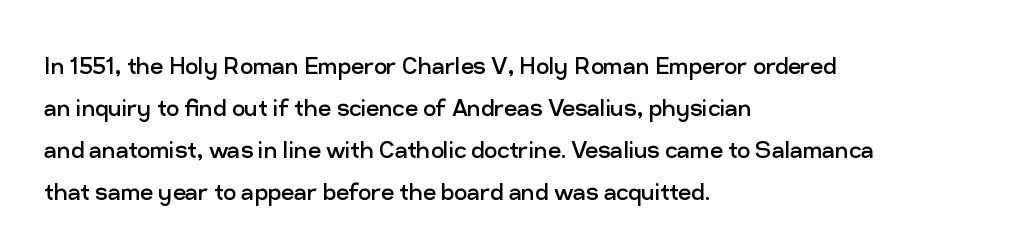
Think of a printed novel: that variable character pitch is what you see here. The weight tops out at a normal text grade. Evenly set lines give the paragraph a standard silhouette. The letters stand upright; this is a roman face. No word sits above an underline.
